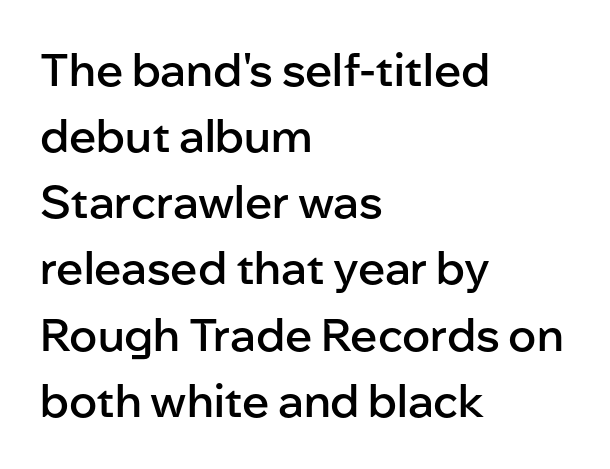
The image shows 45 px semibold sans-serif type, upright; set left-aligned, normal line spacing (1.47x), normal letter spacing, not underlined; low stroke contrast and a medium x-height.
